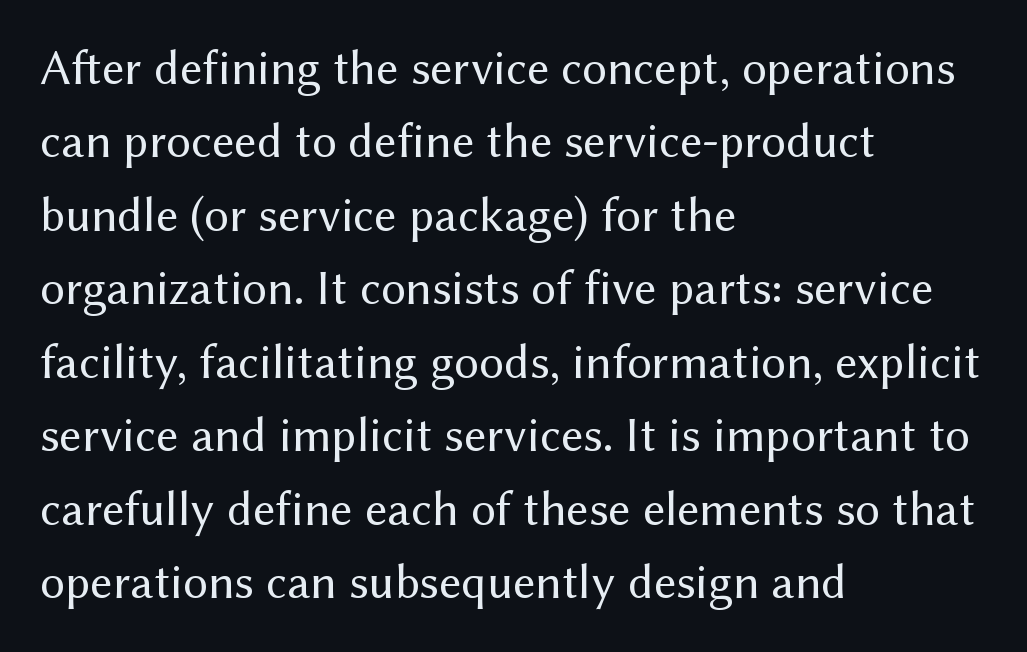
The glyphs in this specimen are sans serif. The space directly below the letters is spotless. You could not count columns in this text — the font is proportionally spaced. Each line starts at the same left margin while the right side varies.
